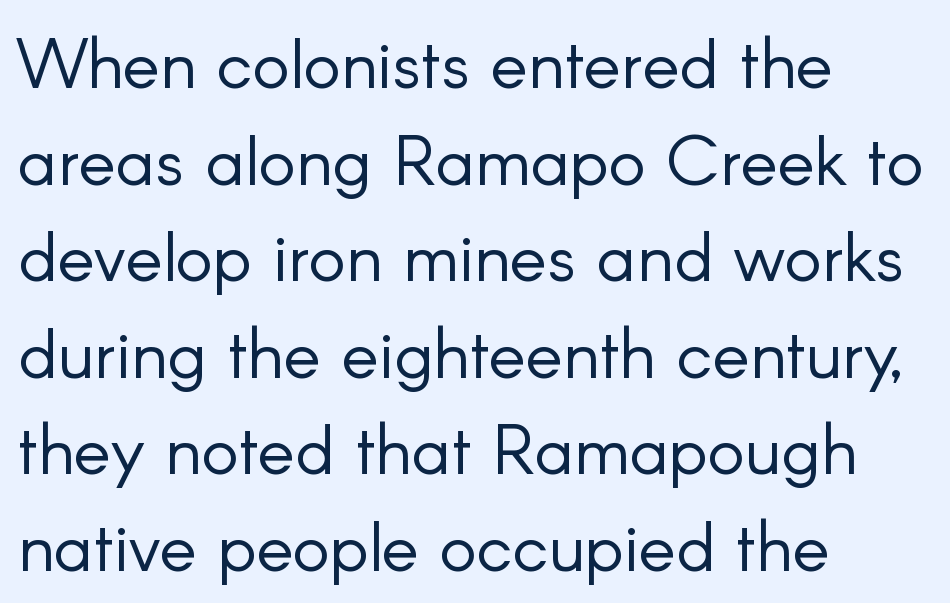
Q: Is the text bold? A: No.
Q: Is the text italic (slanted)? A: No, it is upright.
Q: Is the typeface a serif or a sans-serif typeface? A: Sans-serif.
Q: Is the text underlined? A: No.
Q: How is the paragraph aligned? A: Left-aligned.
Q: Is the spacing between letters normal or unusually wide? A: Normal.
Q: Is the spacing between lines tight, normal or loose? A: Normal.
Q: Width (condensed, normal, or wide)? A: Normal.
Q: Stroke contrast? A: Low.
Q: x-height? A: Small.
Q: Monospaced? A: No.
